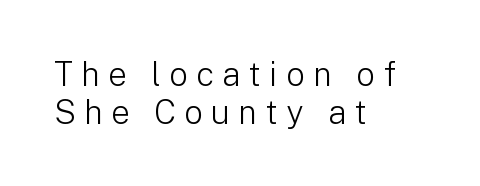
Q: Is the text bold? A: No.
Q: Is the text italic (slanted)? A: No, it is upright.
Q: Is the typeface a serif or a sans-serif typeface? A: Sans-serif.
Q: Is the text underlined? A: No.
Q: How is the paragraph aligned? A: Left-aligned.
Q: Is the spacing between letters normal or unusually wide? A: Unusually wide.
Q: Is the spacing between lines tight, normal or loose? A: Tight.
Q: Width (condensed, normal, or wide)? A: Normal.
Q: Stroke contrast? A: Low.
Q: x-height? A: Medium.
Q: Monospaced? A: No.
